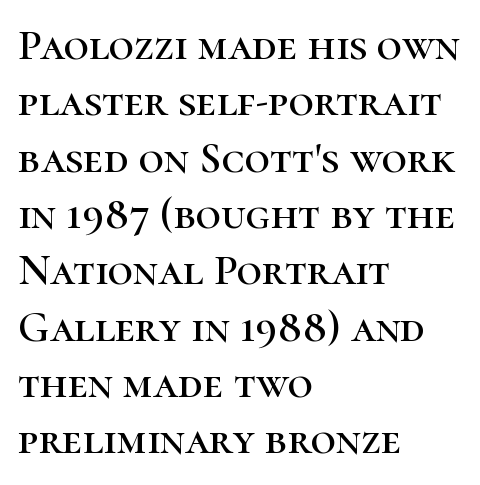
{"serif": "yes", "italic": "no", "width": "normal", "stroke_contrast": "high", "x_height": "medium", "monospaced": "no", "underline": "no", "align": "left", "line_spacing": "normal", "line_spacing_ratio": 1.28, "letter_spacing": "normal", "letter_spacing_em": 0.0, "glyph_px": 44}
